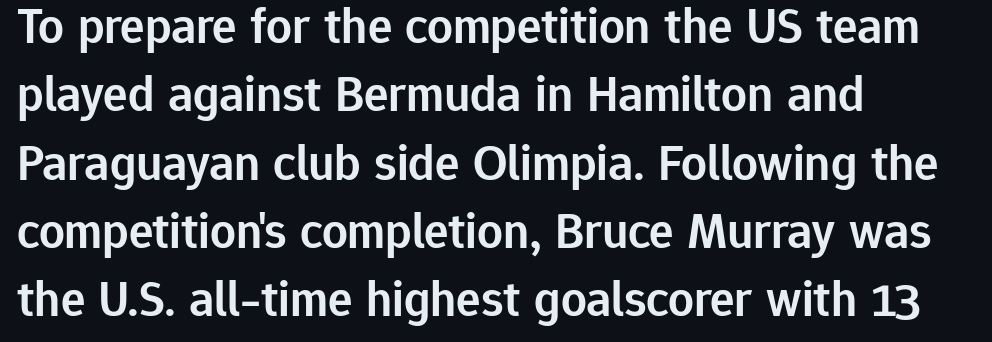
The face used here is proportionally spaced, like ordinary book or web type. Quick note: interline space is typical. The gap between lines stays unmarked. All the whitespace from short lines collects on the right. Type style note: lacks serifs. Look at the stroke-to-counter ratio: somewhat heavy, a semibold.
